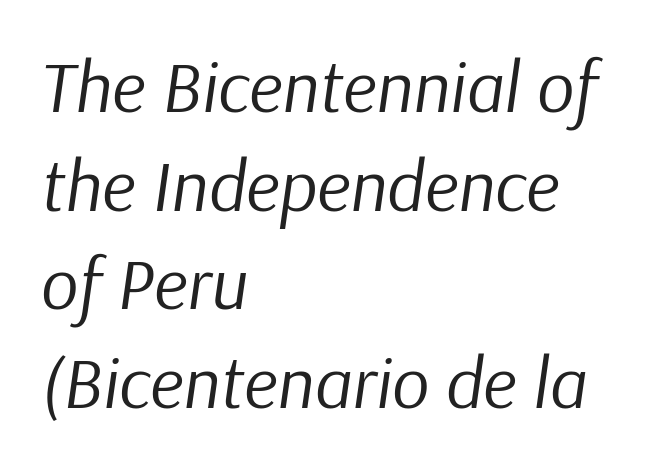
{"italic": "yes", "lean": "right", "slant_degrees": 9, "bold": "no", "weight": "regular", "width": "normal", "stroke_contrast": "low", "x_height": "medium", "monospaced": "no", "underline": "no", "align": "left", "line_spacing": "normal", "line_spacing_ratio": 1.35, "letter_spacing": "normal", "letter_spacing_em": 0.0, "glyph_px": 73}
